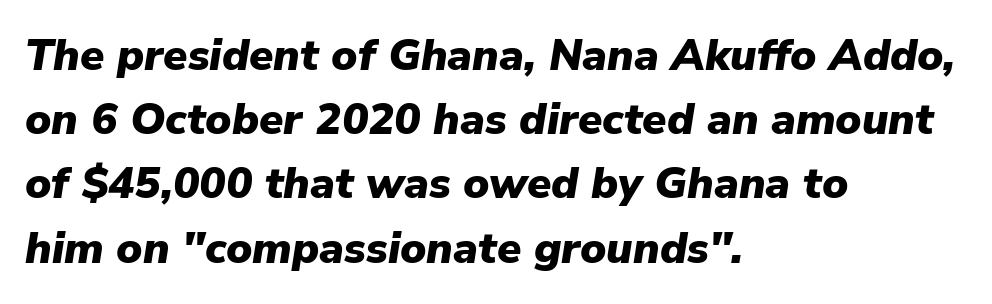
{"italic": "yes", "lean": "right", "slant_degrees": 9, "bold": "yes", "weight": "heavy", "width": "normal", "stroke_contrast": "low", "x_height": "medium", "monospaced": "no", "underline": "no", "align": "left", "line_spacing": "normal", "line_spacing_ratio": 1.46, "letter_spacing": "normal", "letter_spacing_em": 0.0, "glyph_px": 44}
